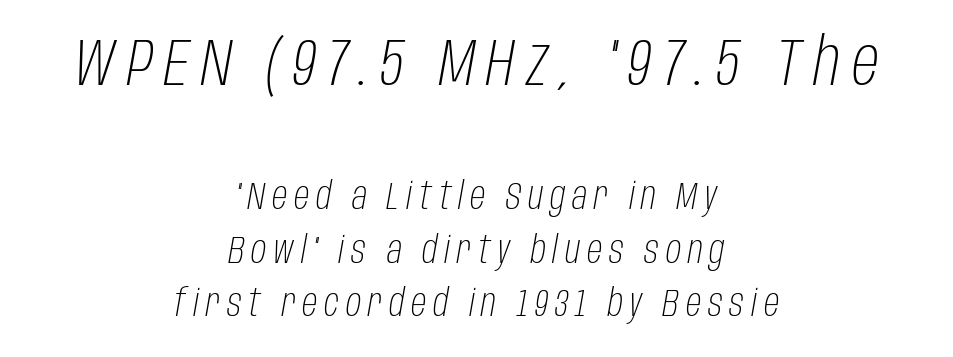
This rendering features lettering with no underline. The passage is arranged like a title page — every line centered. The more generous point size was reserved for the upper chunk. Looks like regular typesetting: each glyph gets only the width it needs. Vertically, the passage feels balanced, rows spaced as you'd expect.
